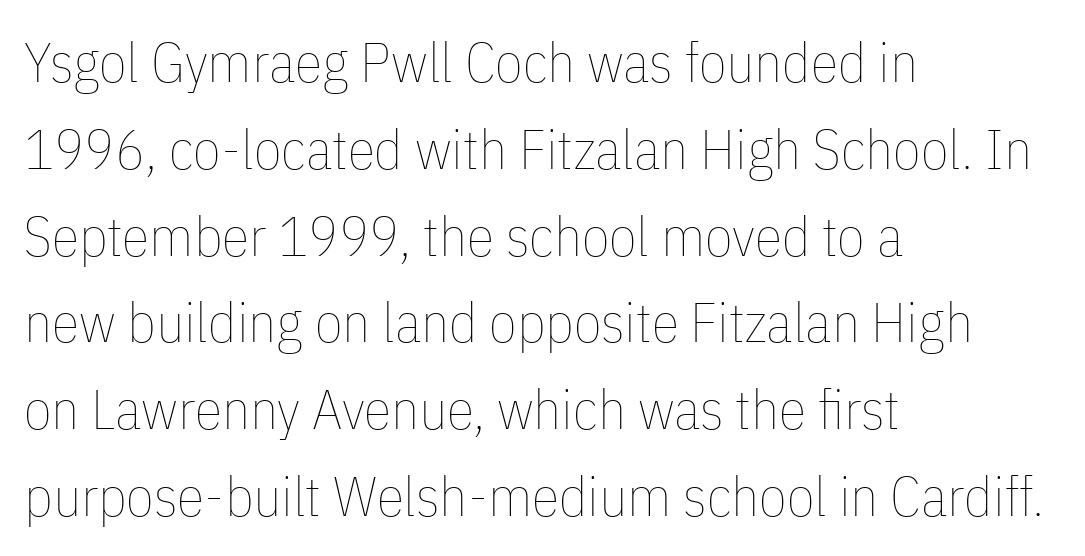
Q: Is the text bold? A: No.
Q: Is the text italic (slanted)? A: No, it is upright.
Q: Is the text underlined? A: No.
Q: How is the paragraph aligned? A: Left-aligned.
Q: Is the spacing between letters normal or unusually wide? A: Normal.
Q: Is the spacing between lines tight, normal or loose? A: Normal.
Q: Width (condensed, normal, or wide)? A: Condensed.
Q: Stroke contrast? A: Low.
Q: x-height? A: Medium.
Q: Monospaced? A: No.
